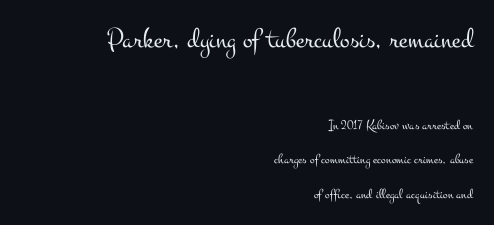
The image shows 29 px light, wide type; set right-aligned, loose line spacing (2.47x), normal letter spacing, not underlined; the first (top) block is 2.07x larger; medium stroke contrast and a small x-height.
